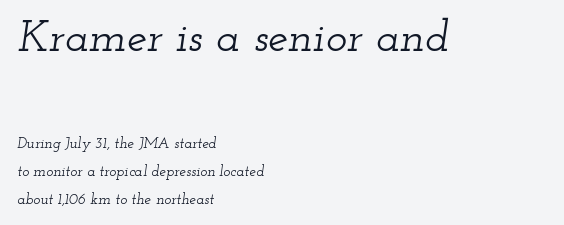
The area under the type is left untouched. Does the type have serifs? Yes, each stem ends in a small foot. Style check: oblique. Short note: letters normally spaced. A typesetter would call this proportional, since set widths differ per character.
